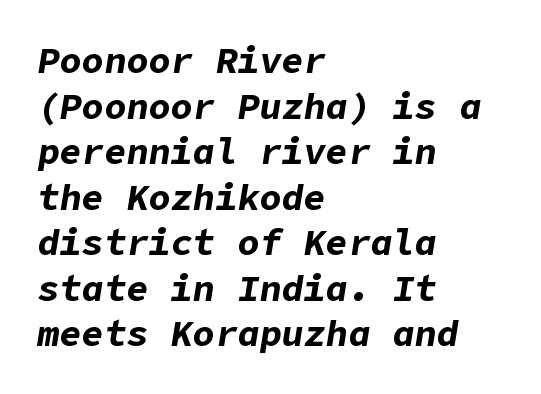
Letter spacing: default. Every letter is thick-stroked: bold, no question. Compared with ordinary roman type, these characters are visibly tilted. The compositor pushed each line to the left boundary. The passage shown is not underscored anywhere.
